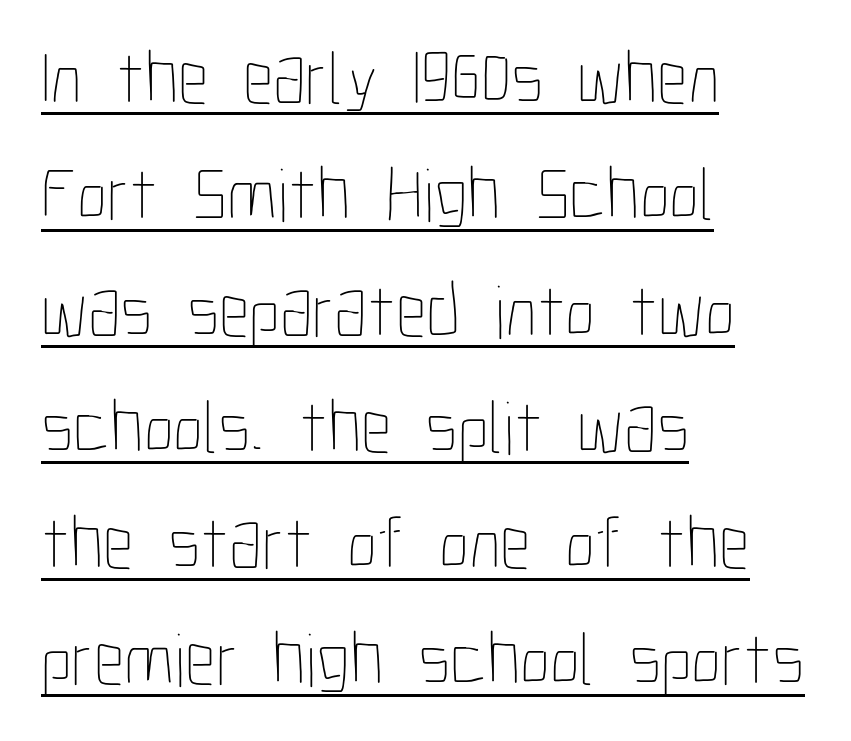
Q: Is the text bold? A: No.
Q: Is the text italic (slanted)? A: No, it is upright.
Q: Is the text underlined? A: Yes.
Q: How is the paragraph aligned? A: Left-aligned.
Q: Is the spacing between letters normal or unusually wide? A: Normal.
Q: Is the spacing between lines tight, normal or loose? A: Normal.
Q: Width (condensed, normal, or wide)? A: Condensed.
Q: Stroke contrast? A: Low.
Q: x-height? A: Medium.
Q: Monospaced? A: No.
